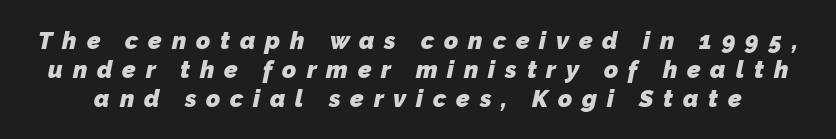
The image shows 24 px bold type; set line spacing 1.2x, unusually wide letter spacing (+0.41 em), not underlined.
